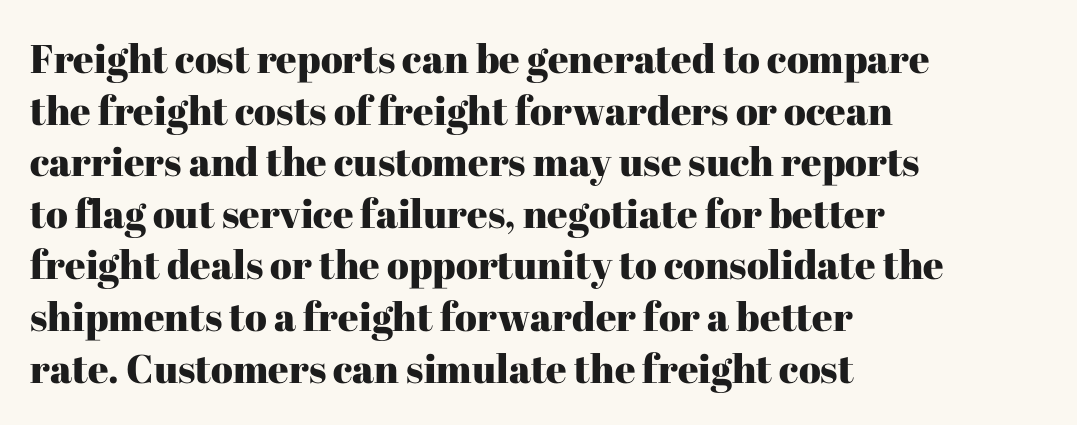
Q: Is the text italic (slanted)? A: No, it is upright.
Q: Is the typeface a serif or a sans-serif typeface? A: Serif.
Q: Is the text underlined? A: No.
Q: How is the paragraph aligned? A: Left-aligned.
Q: Is the spacing between letters normal or unusually wide? A: Normal.
Q: Is the spacing between lines tight, normal or loose? A: Normal.
Q: Width (condensed, normal, or wide)? A: Normal.
Q: Stroke contrast? A: High.
Q: x-height? A: Medium.
Q: Monospaced? A: No.
